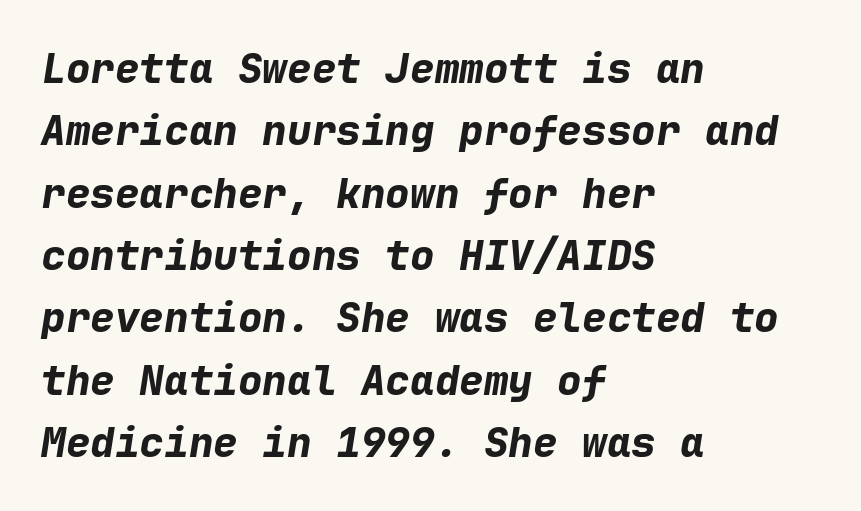
{"italic": "yes", "lean": "right", "slant_degrees": 9, "bold": "yes", "weight": "bold", "width": "normal", "stroke_contrast": "low", "x_height": "medium", "monospaced": "yes", "underline": "no", "align": "left", "line_spacing": "normal", "line_spacing_ratio": 1.52, "letter_spacing": "normal", "letter_spacing_em": 0.0, "glyph_px": 41}
